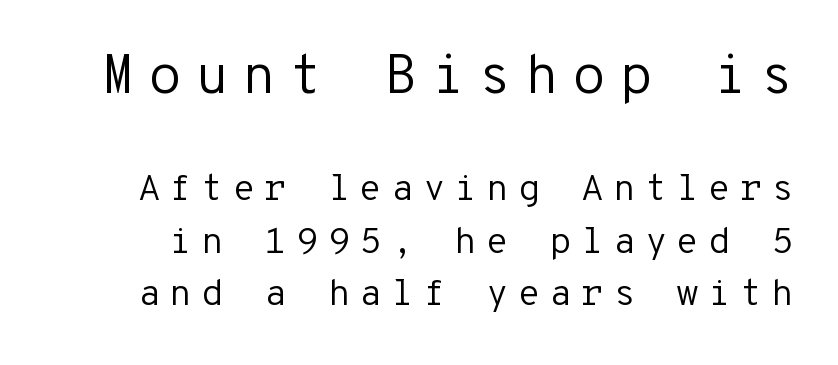
{"serif": "no", "italic": "no", "bold": "no", "weight": "regular", "width": "normal", "stroke_contrast": "low", "x_height": "medium", "monospaced": "yes", "underline": "no", "line_spacing": "normal", "line_spacing_ratio": 1.43, "letter_spacing": "wide", "letter_spacing_em": 0.24, "larger_block": "first", "size_ratio": 1.49, "glyph_px": 55}
